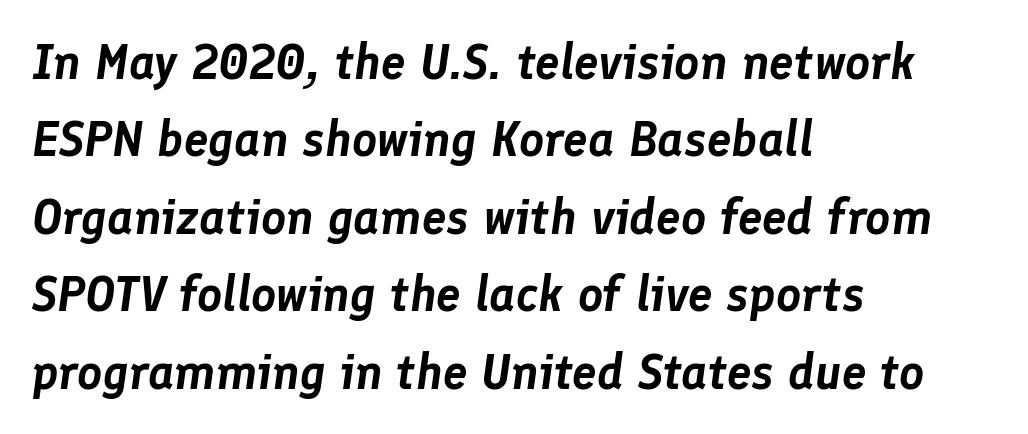
Rendered with sloped, italic letterforms. The typesetter chose a ragged-right arrangement here. Each row of text sits above clean, open space. One glance says typical: line gaps are just what's usual. Spacing verdict: proportional, widths tailored to each character. Observe the ordinary spacing: letters are neighbours, not strangers.
